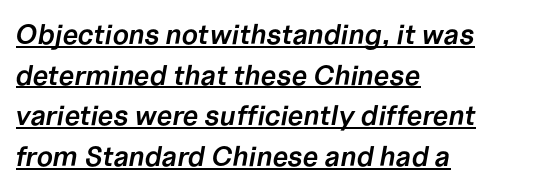
The image shows 28 px semibold type, italic (leaning right); set left-aligned, normal line spacing (1.45x), normal letter spacing, underlined; low stroke contrast and a medium x-height.
